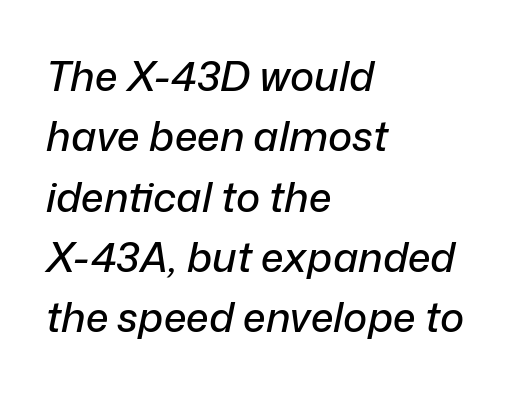
The image shows 41 px text type, italic (leaning right); set left-aligned, normal line spacing (1.47x), normal letter spacing, not underlined; low stroke contrast and a medium x-height.
